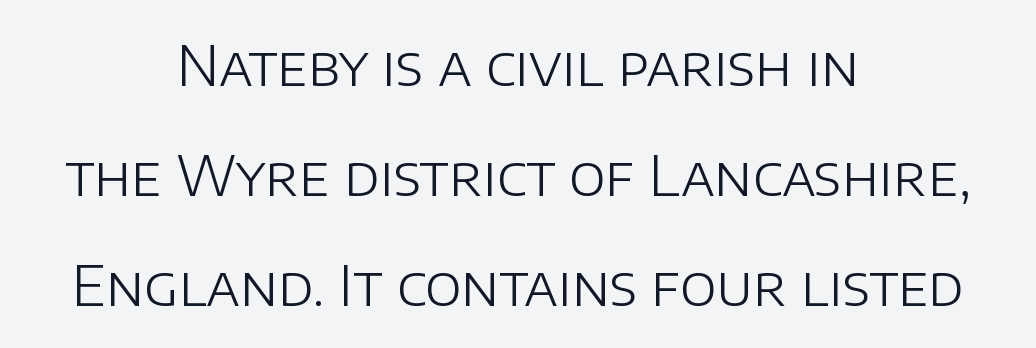
The image shows 55 px light sans-serif type, upright; set centered, loose line spacing (2.0x), normal letter spacing, not underlined; low stroke contrast and a large x-height.
